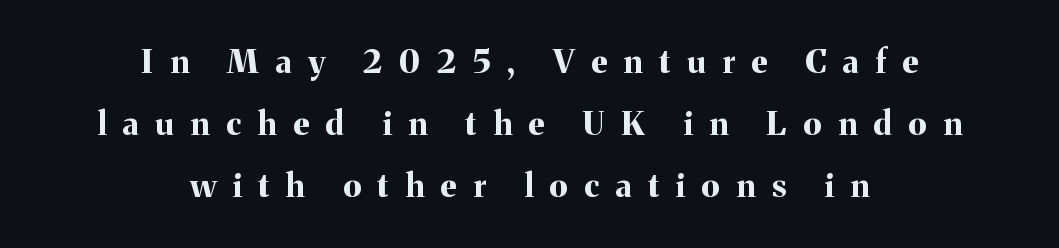
{"serif": "yes", "italic": "no", "bold": "yes", "weight": "bold", "width": "normal", "stroke_contrast": "medium", "x_height": "medium", "monospaced": "no", "underline": "no", "align": "center", "line_spacing_ratio": 1.88, "letter_spacing": "wide", "letter_spacing_em": 0.5, "glyph_px": 33}
